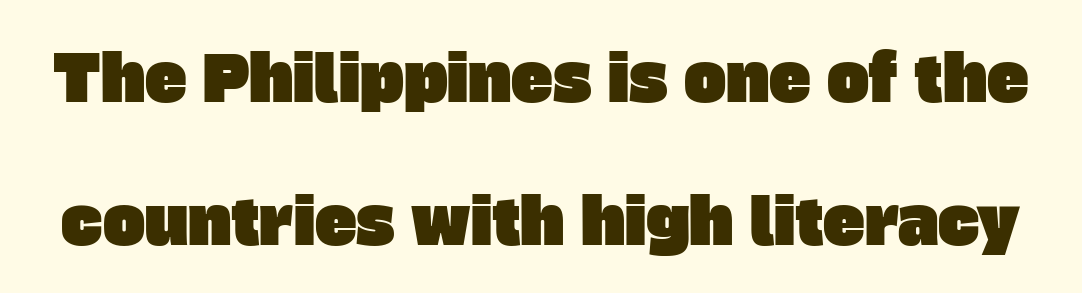
The image shows 63 px sans-serif type; set loose line spacing (2.27x), normal letter spacing, not underlined; low stroke contrast and a large x-height.
